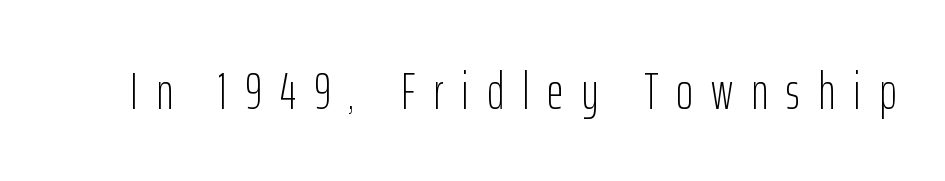
The image shows 52 px light, condensed sans-serif type, upright; set unusually wide letter spacing (+0.35 em), not underlined; low stroke contrast and a medium x-height.
